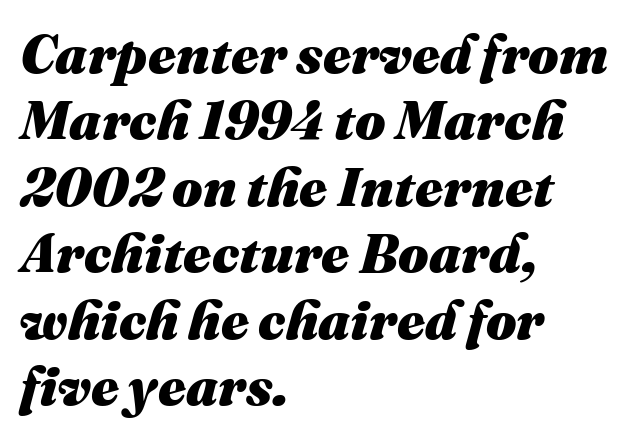
The image shows 54 px heavy type, italic (leaning right); set left-aligned, line spacing 1.23x, normal letter spacing, not underlined; medium stroke contrast and a medium x-height.
